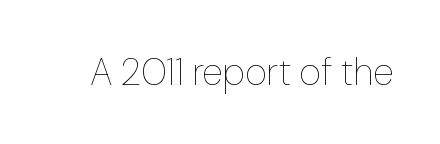
{"italic": "no", "bold": "no", "weight": "thin", "width": "normal", "stroke_contrast": "low", "x_height": "medium", "monospaced": "no", "underline": "no", "letter_spacing": "normal", "letter_spacing_em": 0.0, "glyph_px": 38}
